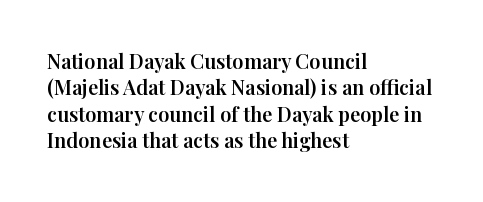
The image shows 20 px text type, upright; set left-aligned, normal line spacing (1.32x), normal letter spacing, not underlined.
